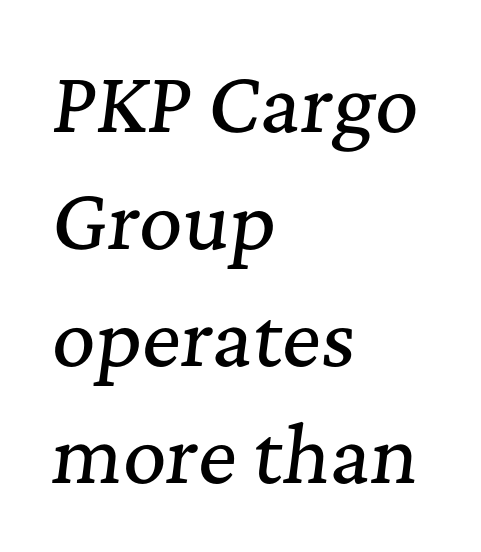
The image shows 75 px serif type, italic (leaning right); set left-aligned, normal line spacing (1.56x), normal letter spacing, not underlined; medium stroke contrast and a medium x-height.
